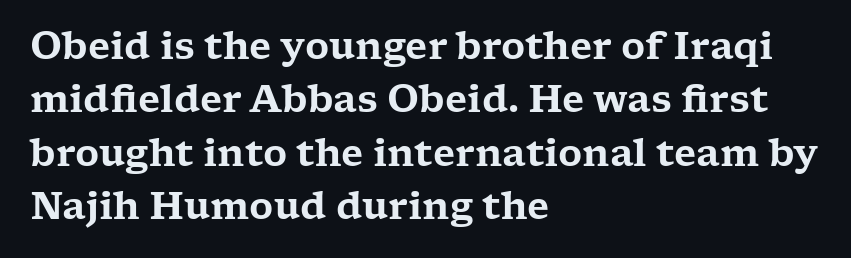
{"serif": "yes", "italic": "no", "width": "wide", "stroke_contrast": "low", "x_height": "medium", "monospaced": "no", "underline": "no", "align": "left", "line_spacing": "normal", "line_spacing_ratio": 1.44, "letter_spacing": "normal", "letter_spacing_em": 0.0, "glyph_px": 37}
